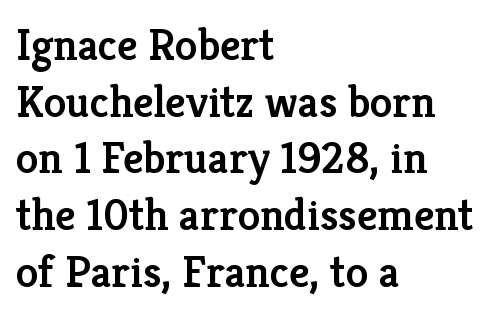
The type is set solid horizontally, with unmodified tracking. Quick note: interline space is typical. If you drew a line through each stem, it would be perfectly vertical. The paragraph has a hard left edge and a soft right edge. Think of a printed novel: that variable character pitch is what you see here.
